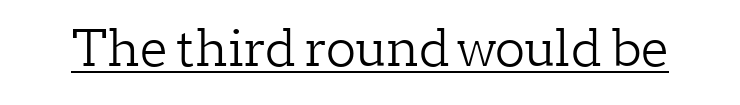
No chunkiness to these letters — they're not bold. Do the characters align in a grid? No, the font is proportional. The typeface chosen for these lines features serifs. The face used here appears with an underline applied. Here the glyphs are tracked normally, forming tight word shapes. Quick note: not italic, upright.
